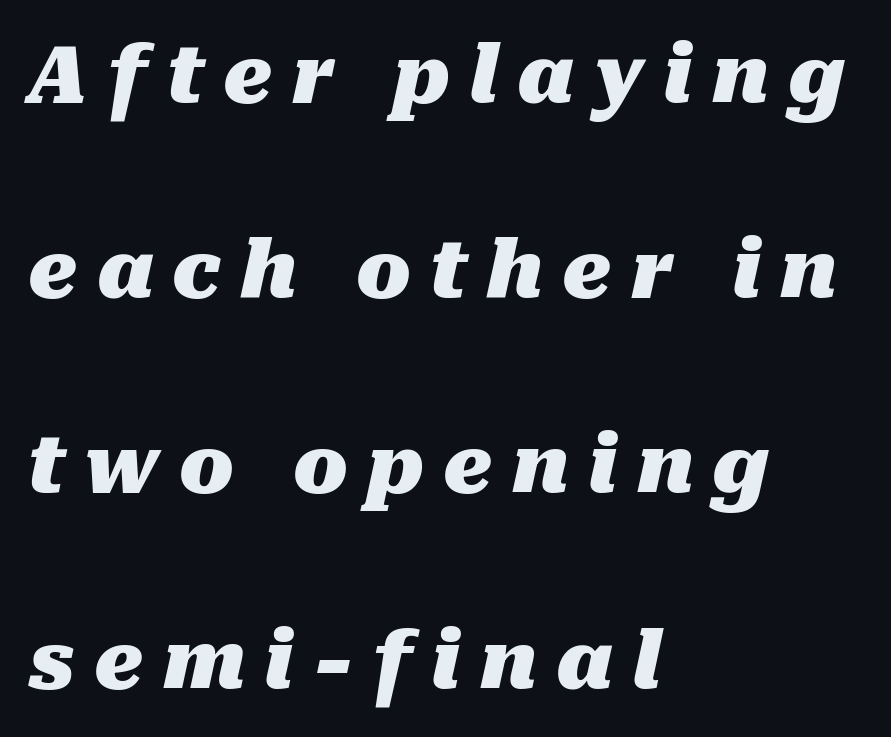
The image shows 80 px heavy type, italic (leaning right); set left-aligned, loose line spacing (2.44x), unusually wide letter spacing (+0.24 em), not underlined; medium stroke contrast and a medium x-height.
